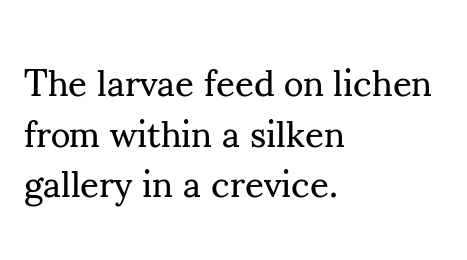
The image shows 37 px regular-weight serif type, upright; set left-aligned, normal line spacing (1.37x), normal letter spacing, not underlined; medium stroke contrast and a small x-height.
